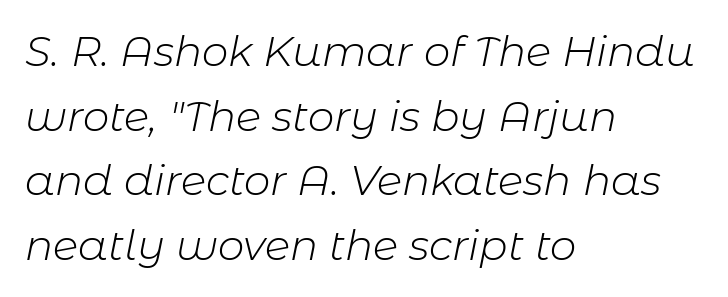
Summary of vertical rhythm: regular, with standard interline spacing. Leftover space on each line is placed entirely after the last word. You could call the tracking neutral — neither tight nor loose. This reads as an unemphasized weight, regular at the heaviest. Designer's note — italics engaged. Rule under the text: the space is simply empty.
